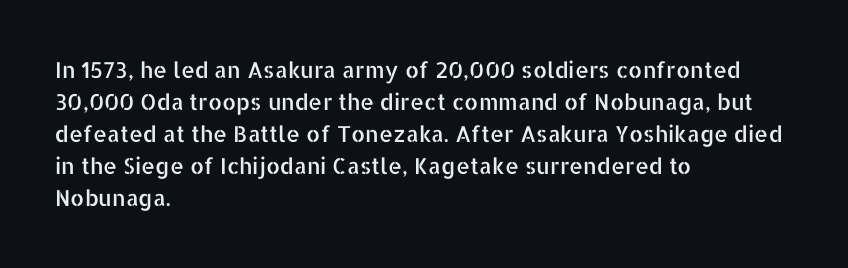
Q: Is the text italic (slanted)? A: No, it is upright.
Q: Is the text underlined? A: No.
Q: How is the paragraph aligned? A: Left-aligned.
Q: Is the spacing between letters normal or unusually wide? A: Normal.
Q: Is the spacing between lines tight, normal or loose? A: Normal.
